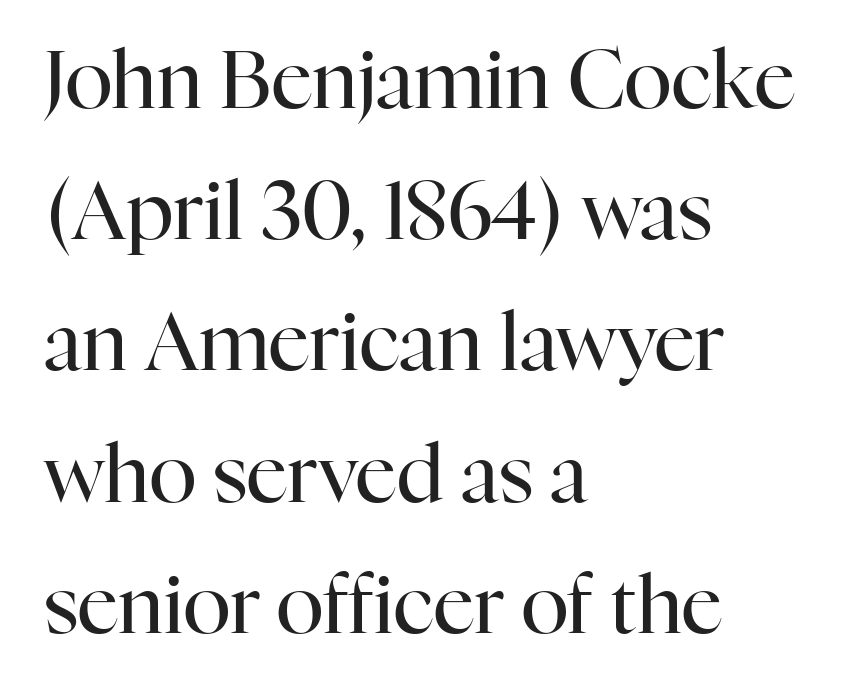
The image shows 80 px regular-weight serif type, upright; set left-aligned, normal line spacing (1.64x), normal letter spacing, not underlined; high stroke contrast and a medium x-height.
